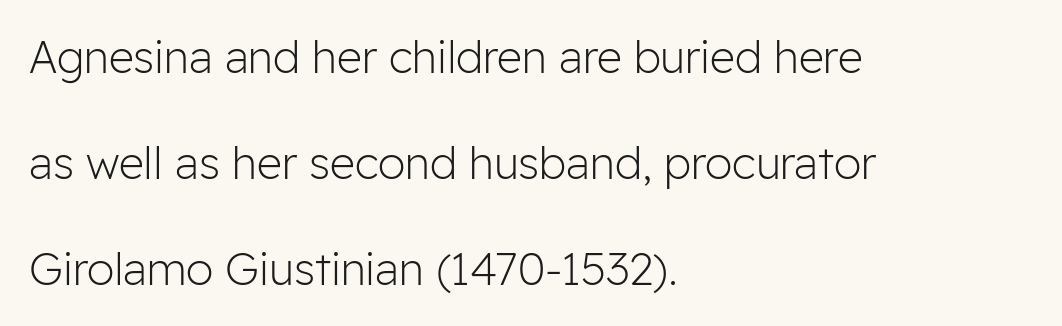
{"serif": "no", "italic": "no", "bold": "no", "weight": "light", "width": "normal", "stroke_contrast": "low", "x_height": "medium", "monospaced": "no", "underline": "no", "align": "left", "line_spacing": "loose", "line_spacing_ratio": 2.41, "letter_spacing": "normal", "letter_spacing_em": 0.0, "glyph_px": 44}
